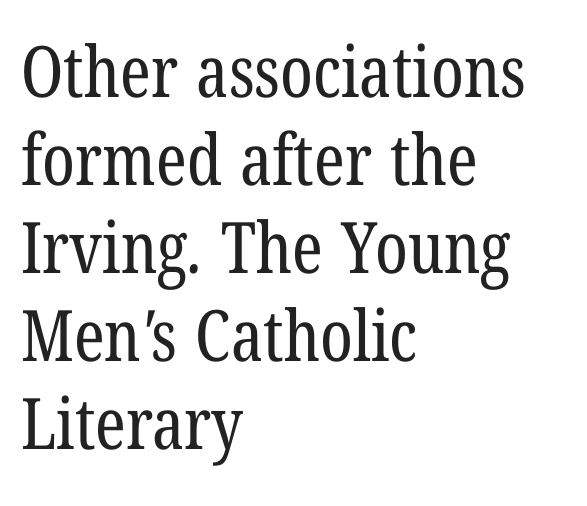
The image shows 71 px regular-weight, condensed serif type; set left-aligned, line spacing 1.24x, normal letter spacing, not underlined; low stroke contrast and a medium x-height.
